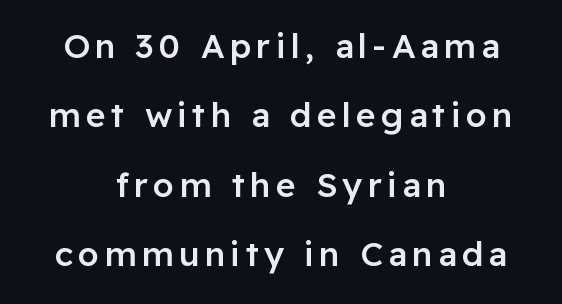
The image shows 34 px semibold sans-serif type, upright; set centered, loose line spacing (2.04x), not underlined; low stroke contrast and a medium x-height.
